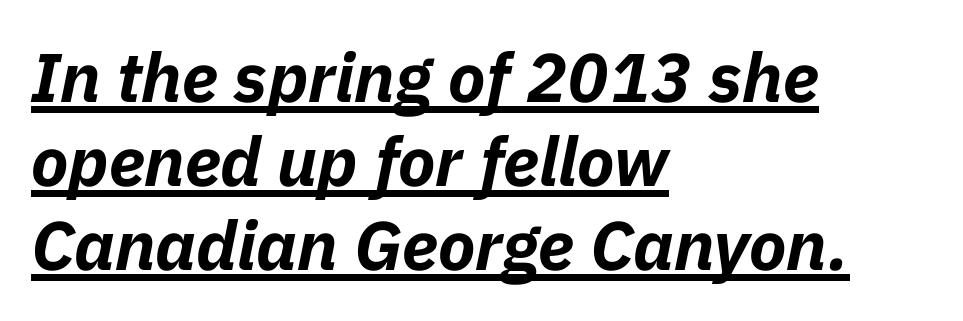
Q: Is the text bold? A: Yes.
Q: Is the text italic (slanted)? A: Yes, it leans right by about 11 degrees.
Q: Is the text underlined? A: Yes.
Q: How is the paragraph aligned? A: Left-aligned.
Q: Is the spacing between letters normal or unusually wide? A: Normal.
Q: Width (condensed, normal, or wide)? A: Normal.
Q: Stroke contrast? A: Low.
Q: x-height? A: Medium.
Q: Monospaced? A: No.
